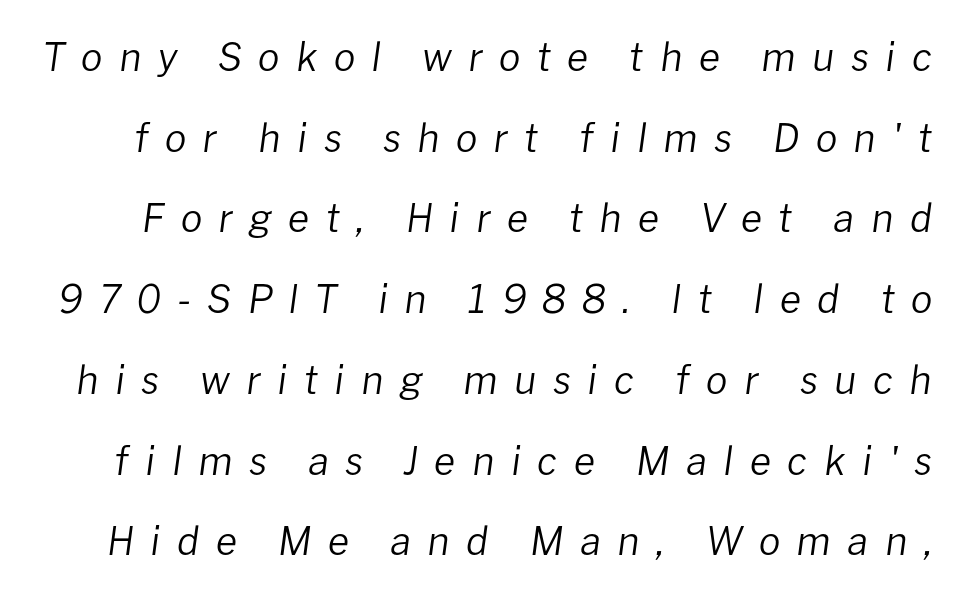
Yep, that's italic — everything's leaning. Think of a printed novel: that variable character pitch is what you see here. Leading is clearly above the norm, producing a sparse column. A quiet, ordinary-to-light weight characterises the typeface. Someone cranked the tracking dial way up on this one.
